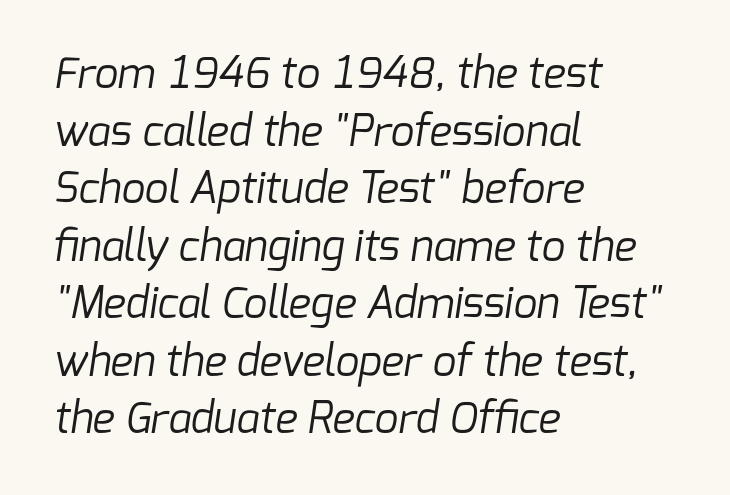
The image shows 42 px regular-weight sans-serif type; set left-aligned, normal line spacing (1.37x), normal letter spacing, not underlined; low stroke contrast and a medium x-height.
